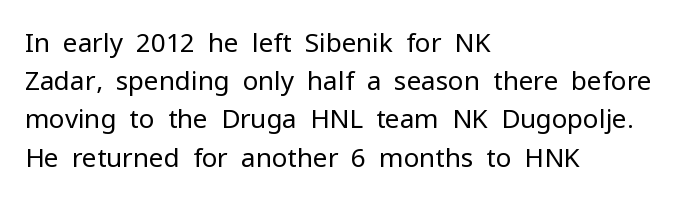
{"italic": "no", "bold": "no", "underline": "no", "align": "left", "line_spacing": "normal", "line_spacing_ratio": 1.47, "letter_spacing": "normal", "letter_spacing_em": 0.0, "glyph_px": 26}
